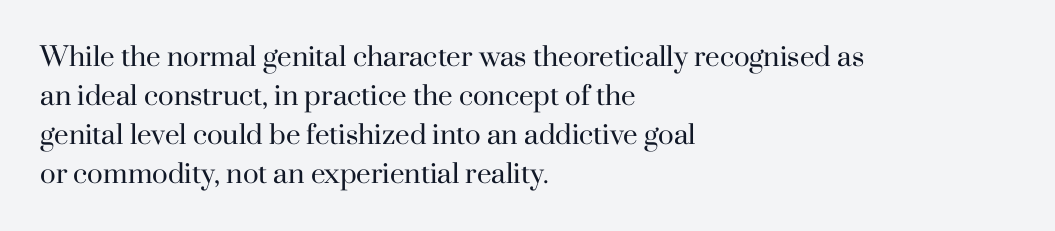
{"italic": "no", "bold": "no", "underline": "no", "align": "left", "line_spacing": "normal", "line_spacing_ratio": 1.5, "letter_spacing": "normal", "letter_spacing_em": 0.0, "glyph_px": 26}
